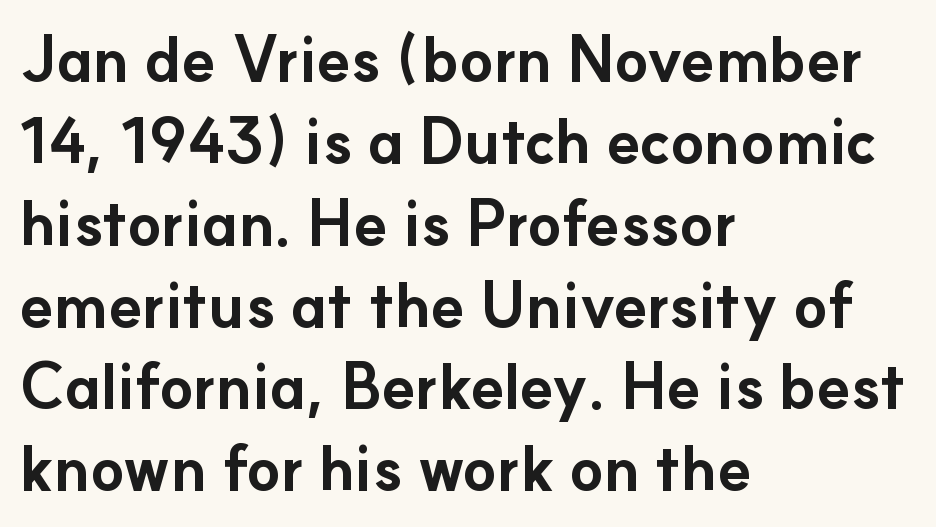
The image shows 62 px bold sans-serif type, upright; set left-aligned, normal line spacing (1.32x), normal letter spacing, not underlined; low stroke contrast and a small x-height.
